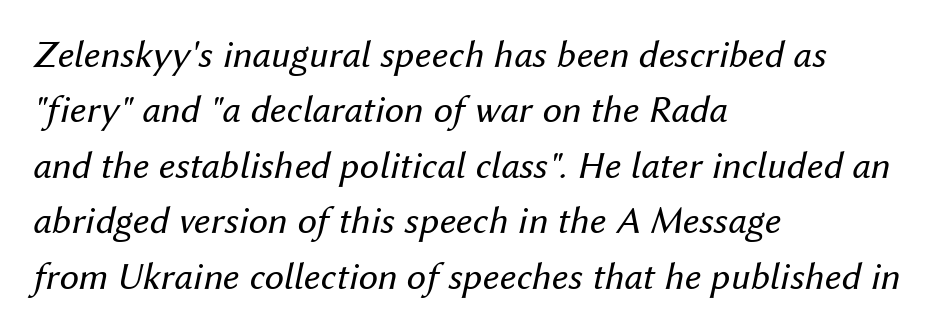
Q: Is the text bold? A: No.
Q: Is the text italic (slanted)? A: Yes, it leans right by about 12 degrees.
Q: Is the text underlined? A: No.
Q: How is the paragraph aligned? A: Left-aligned.
Q: Is the spacing between letters normal or unusually wide? A: Normal.
Q: Is the spacing between lines tight, normal or loose? A: Normal.
Q: Width (condensed, normal, or wide)? A: Normal.
Q: Stroke contrast? A: Medium.
Q: x-height? A: Medium.
Q: Monospaced? A: No.
